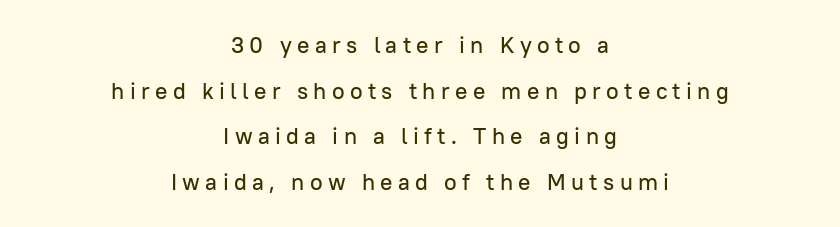
{"italic": "no", "underline": "no", "align": "center", "line_spacing": "loose", "line_spacing_ratio": 1.98, "letter_spacing": "wide", "letter_spacing_em": 0.23, "glyph_px": 23}
